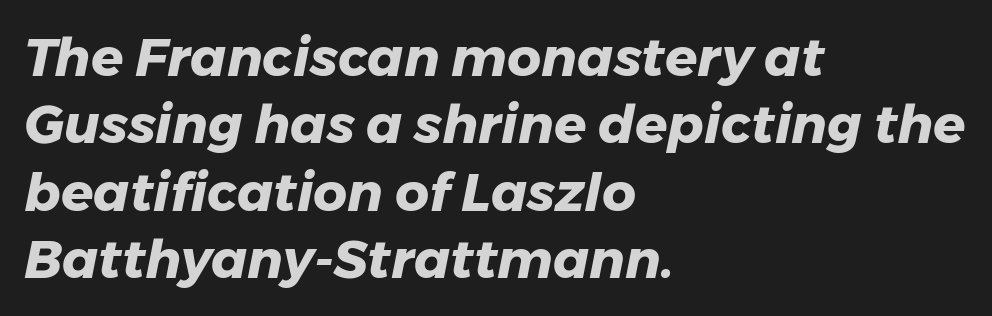
{"italic": "yes", "lean": "right", "slant_degrees": 11, "bold": "yes", "weight": "heavy", "width": "normal", "stroke_contrast": "low", "x_height": "medium", "monospaced": "no", "underline": "no", "align": "left", "line_spacing": "normal", "line_spacing_ratio": 1.27, "letter_spacing": "normal", "letter_spacing_em": 0.0, "glyph_px": 53}
